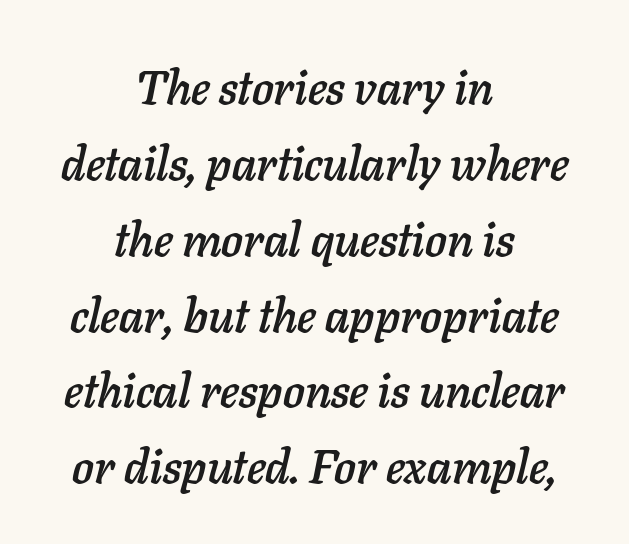
Q: Is the text italic (slanted)? A: Yes, it leans right by about 11 degrees.
Q: Is the text underlined? A: No.
Q: How is the paragraph aligned? A: Centered.
Q: Is the spacing between letters normal or unusually wide? A: Normal.
Q: Is the spacing between lines tight, normal or loose? A: Normal.
Q: Width (condensed, normal, or wide)? A: Normal.
Q: Stroke contrast? A: Low.
Q: x-height? A: Medium.
Q: Monospaced? A: No.
